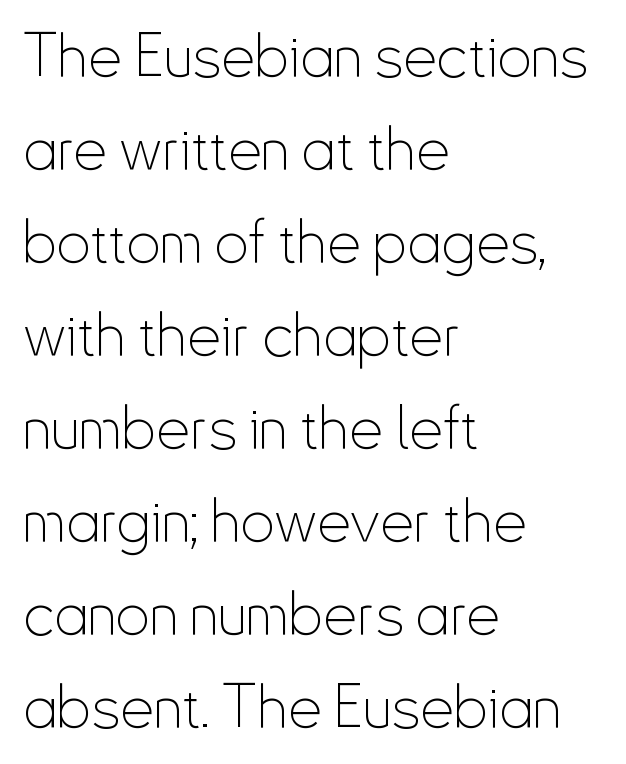
{"serif": "no", "italic": "no", "bold": "no", "weight": "thin", "width": "condensed", "stroke_contrast": "low", "x_height": "small", "monospaced": "no", "underline": "no", "align": "left", "line_spacing": "normal", "line_spacing_ratio": 1.55, "letter_spacing": "normal", "letter_spacing_em": 0.0, "glyph_px": 60}
